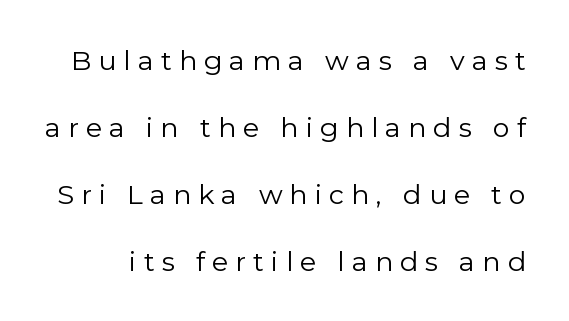
Q: Is the text bold? A: No.
Q: Is the text italic (slanted)? A: No, it is upright.
Q: Is the text underlined? A: No.
Q: Is the spacing between letters normal or unusually wide? A: Unusually wide.
Q: Is the spacing between lines tight, normal or loose? A: Loose.
